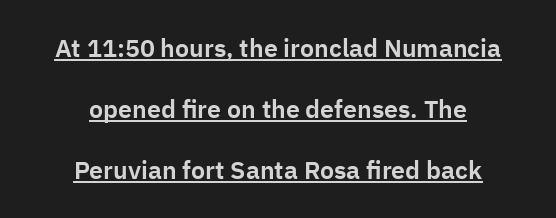
Q: Is the text italic (slanted)? A: No, it is upright.
Q: Is the text underlined? A: Yes.
Q: How is the paragraph aligned? A: Centered.
Q: Is the spacing between letters normal or unusually wide? A: Normal.
Q: Is the spacing between lines tight, normal or loose? A: Loose.
